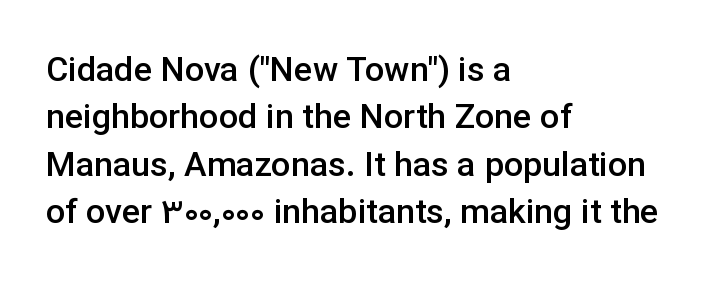
Q: Is the text bold? A: Semi-bold.
Q: Is the text italic (slanted)? A: No, it is upright.
Q: Is the typeface a serif or a sans-serif typeface? A: Sans-serif.
Q: Is the text underlined? A: No.
Q: How is the paragraph aligned? A: Left-aligned.
Q: Is the spacing between letters normal or unusually wide? A: Normal.
Q: Is the spacing between lines tight, normal or loose? A: Normal.
Q: Width (condensed, normal, or wide)? A: Normal.
Q: Stroke contrast? A: Low.
Q: x-height? A: Medium.
Q: Monospaced? A: No.
